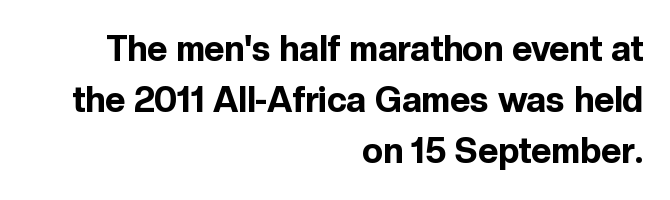
Q: Is the text bold? A: Yes.
Q: Is the text italic (slanted)? A: No, it is upright.
Q: Is the typeface a serif or a sans-serif typeface? A: Sans-serif.
Q: Is the text underlined? A: No.
Q: How is the paragraph aligned? A: Right-aligned.
Q: Is the spacing between letters normal or unusually wide? A: Normal.
Q: Is the spacing between lines tight, normal or loose? A: Normal.
Q: Width (condensed, normal, or wide)? A: Normal.
Q: x-height? A: Medium.
Q: Monospaced? A: No.
